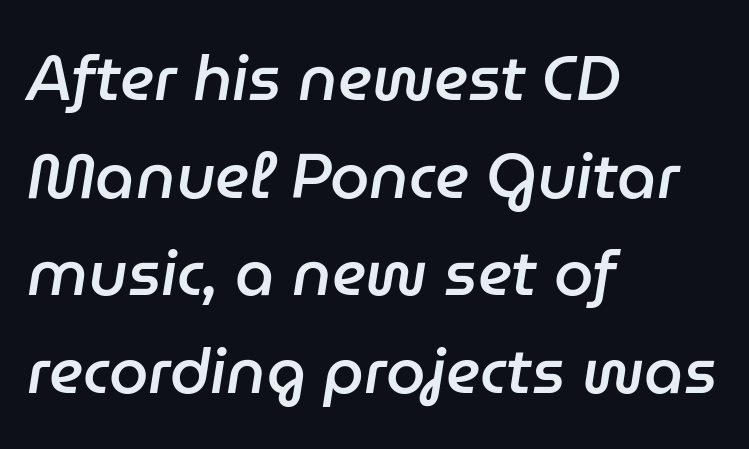
Q: Is the text bold? A: Semi-bold.
Q: Is the text italic (slanted)? A: Yes, it leans right by about 9 degrees.
Q: Is the text underlined? A: No.
Q: How is the paragraph aligned? A: Left-aligned.
Q: Is the spacing between letters normal or unusually wide? A: Normal.
Q: Is the spacing between lines tight, normal or loose? A: Normal.
Q: Width (condensed, normal, or wide)? A: Normal.
Q: Stroke contrast? A: Low.
Q: x-height? A: Medium.
Q: Monospaced? A: No.
